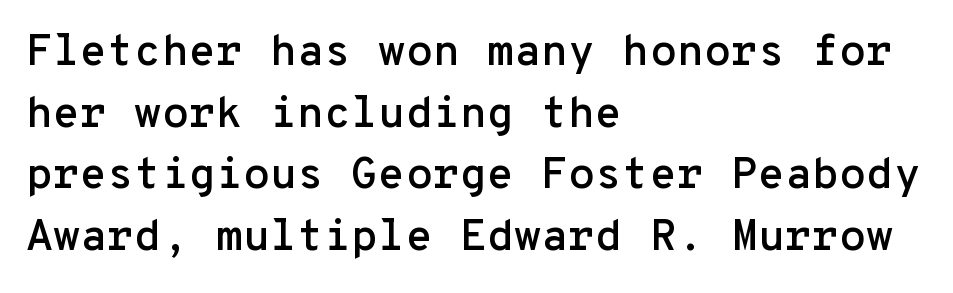
{"serif": "no", "italic": "no", "width": "normal", "stroke_contrast": "low", "x_height": "medium", "monospaced": "yes", "underline": "no", "align": "left", "line_spacing": "normal", "line_spacing_ratio": 1.4, "letter_spacing": "normal", "letter_spacing_em": 0.0, "glyph_px": 44}
